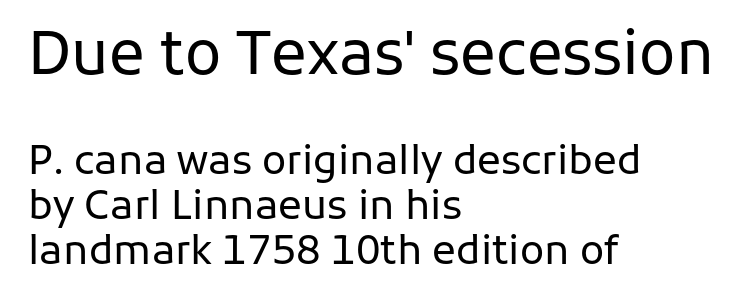
Q: Is the text bold? A: No.
Q: Is the text italic (slanted)? A: No, it is upright.
Q: Is the typeface a serif or a sans-serif typeface? A: Sans-serif.
Q: Is the text underlined? A: No.
Q: How is the paragraph aligned? A: Left-aligned.
Q: Is the spacing between letters normal or unusually wide? A: Normal.
Q: Is the spacing between lines tight, normal or loose? A: Tight.
Q: Which block of text is set in a larger size, the first (top) or the second (bottom)? A: The first (top) one.
Q: Width (condensed, normal, or wide)? A: Normal.
Q: Stroke contrast? A: Low.
Q: x-height? A: Medium.
Q: Monospaced? A: No.
